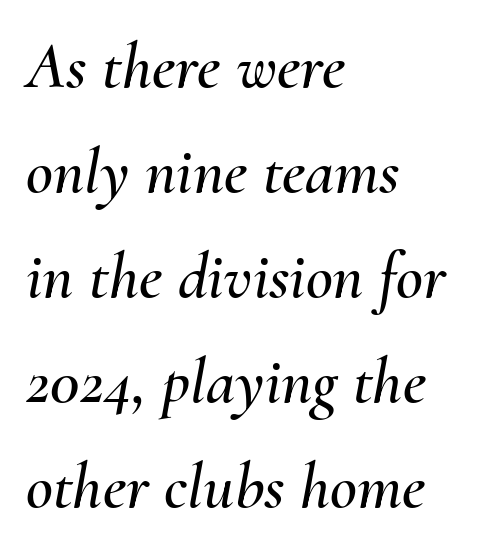
The image shows 66 px text type, italic (leaning right); set left-aligned, normal line spacing (1.59x), normal letter spacing, not underlined; medium stroke contrast and a small x-height.
